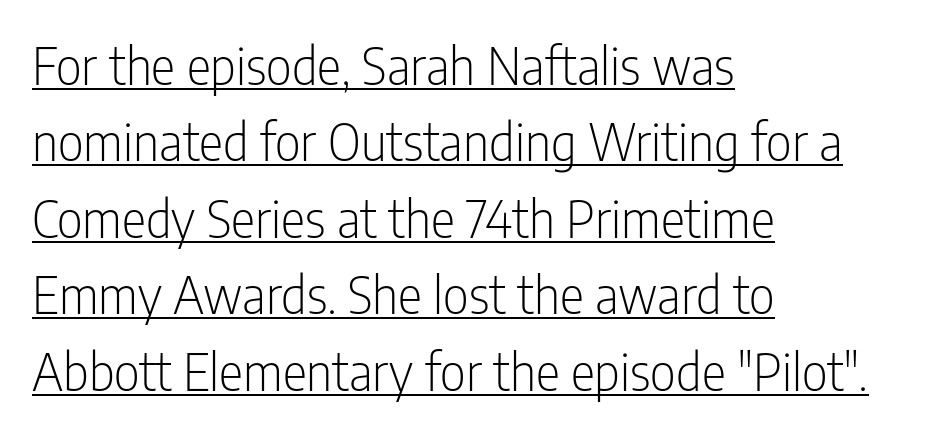
The image shows 51 px light, condensed sans-serif type, upright; set left-aligned, normal line spacing (1.5x), normal letter spacing, underlined; low stroke contrast and a medium x-height.
